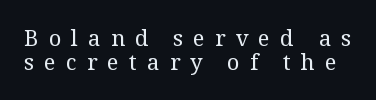
{"italic": "no", "bold": "no", "underline": "no", "line_spacing": "tight", "line_spacing_ratio": 1.1, "letter_spacing": "wide", "letter_spacing_em": 0.46, "glyph_px": 22}
